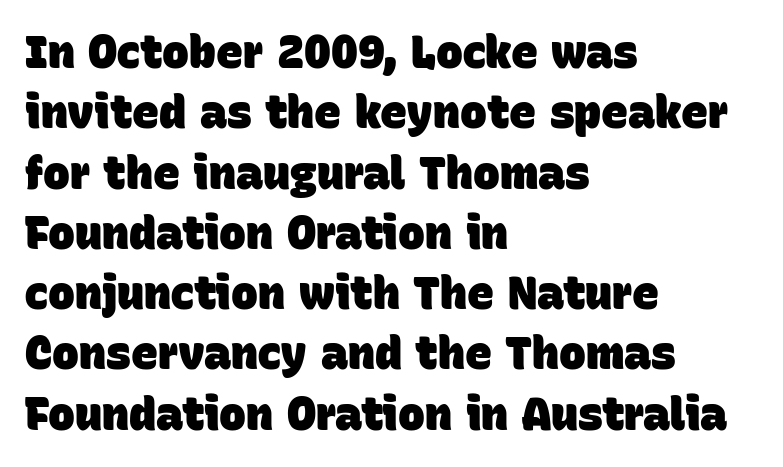
{"serif": "no", "bold": "yes", "weight": "heavy", "width": "normal", "stroke_contrast": "low", "x_height": "large", "monospaced": "no", "underline": "no", "align": "left", "line_spacing": "normal", "line_spacing_ratio": 1.34, "letter_spacing": "normal", "letter_spacing_em": 0.0, "glyph_px": 45}
